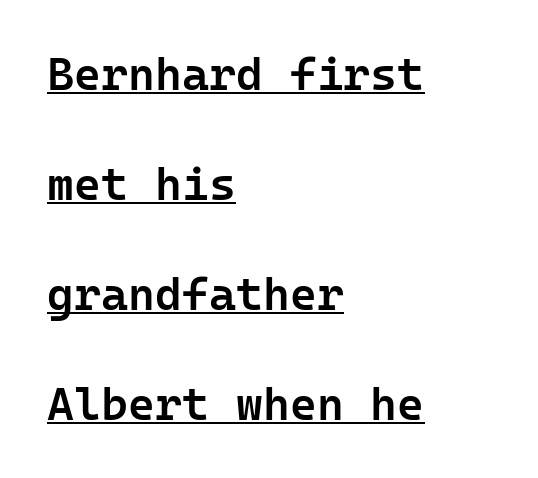
{"serif": "no", "italic": "no", "bold": "semi", "weight": "semibold", "width": "normal", "stroke_contrast": "low", "x_height": "medium", "monospaced": "yes", "underline": "yes", "align": "left", "line_spacing": "loose", "line_spacing_ratio": 2.39, "letter_spacing": "normal", "letter_spacing_em": 0.0, "glyph_px": 46}
